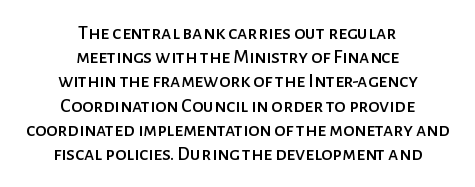
Q: Is the text italic (slanted)? A: No, it is upright.
Q: Is the text underlined? A: No.
Q: How is the paragraph aligned? A: Centered.
Q: Is the spacing between letters normal or unusually wide? A: Normal.
